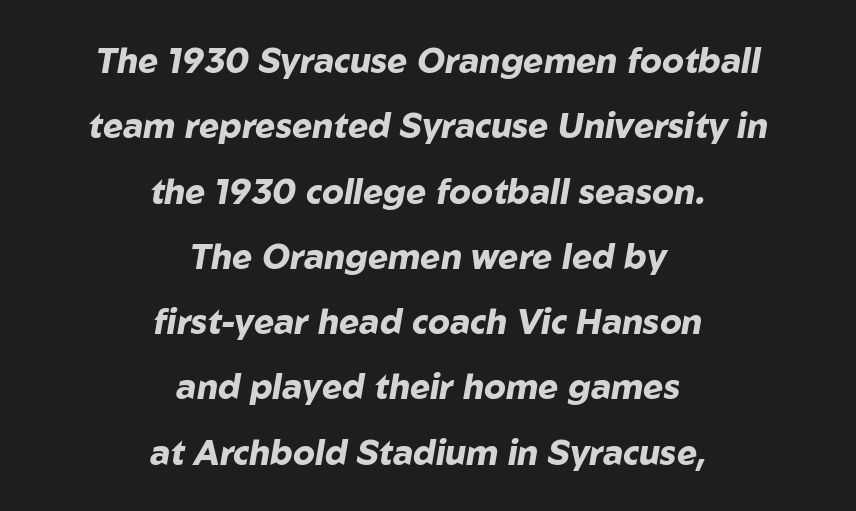
Q: Is the text bold? A: Yes.
Q: Is the text italic (slanted)? A: Yes, it leans right by about 10 degrees.
Q: Is the text underlined? A: No.
Q: How is the paragraph aligned? A: Centered.
Q: Is the spacing between letters normal or unusually wide? A: Normal.
Q: Is the spacing between lines tight, normal or loose? A: Loose.
Q: Width (condensed, normal, or wide)? A: Normal.
Q: Stroke contrast? A: Low.
Q: x-height? A: Medium.
Q: Monospaced? A: No.
